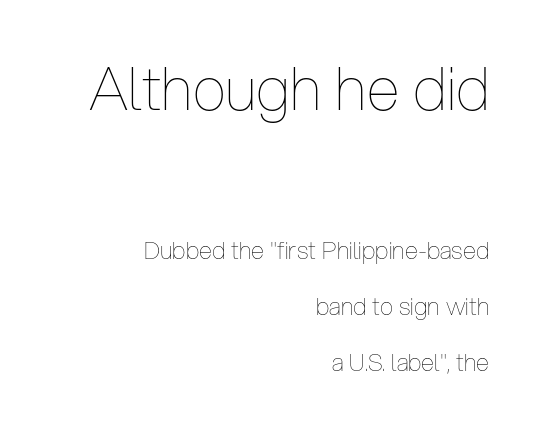
Inter-character spacing is left at the font's built-in metrics. The passage shown is not underscored anywhere. Compared with a typical body face, this is equally light or lighter still. Italic? Not at all — the glyphs are vertical. The passage shown is typed in a proportional face where columns would drift. If you measured baseline to baseline, you'd find a long distance.
